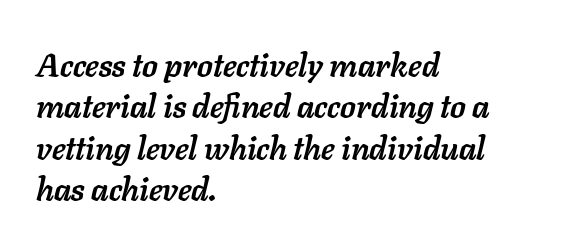
What stands out about the letter spacing? Nothing — it is the standard amount. Style check: oblique. The paragraph shown leans on its left margin. If you measured baseline to baseline, you'd find a middling distance.
